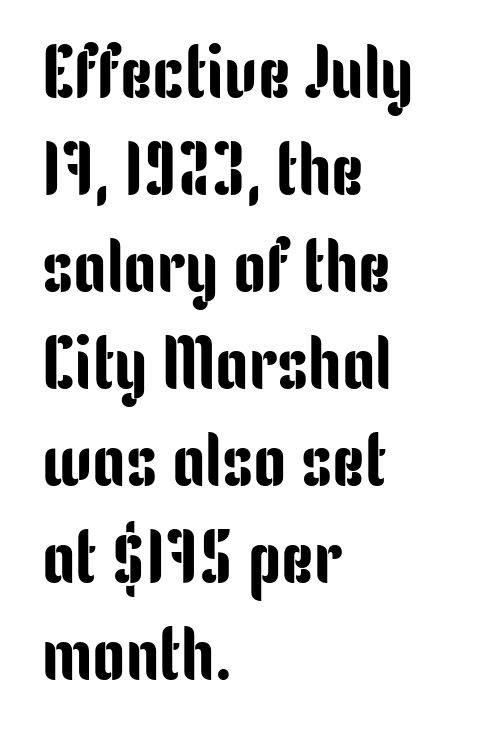
Q: Is the text italic (slanted)? A: No, it is upright.
Q: Is the typeface a serif or a sans-serif typeface? A: Sans-serif.
Q: Is the text underlined? A: No.
Q: How is the paragraph aligned? A: Left-aligned.
Q: Is the spacing between letters normal or unusually wide? A: Normal.
Q: Is the spacing between lines tight, normal or loose? A: Normal.
Q: Width (condensed, normal, or wide)? A: Condensed.
Q: Stroke contrast? A: Low.
Q: x-height? A: Medium.
Q: Monospaced? A: No.
